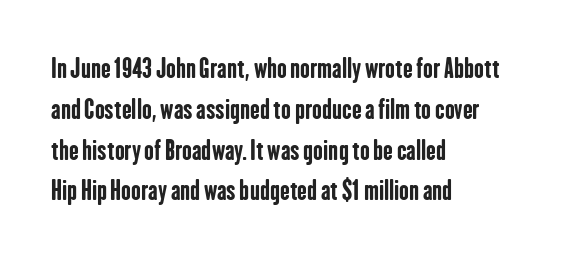
{"italic": "no", "bold": "yes", "underline": "no", "align": "left", "line_spacing": "normal", "line_spacing_ratio": 1.57, "letter_spacing": "normal", "letter_spacing_em": 0.0, "glyph_px": 26}
